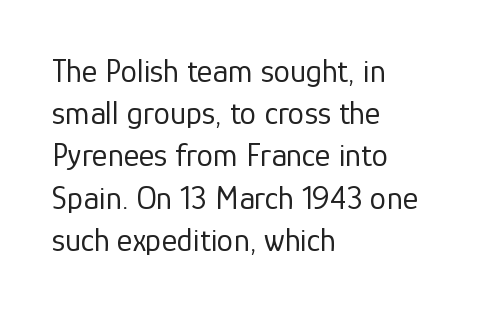
{"serif": "no", "italic": "no", "bold": "no", "weight": "regular", "width": "normal", "stroke_contrast": "low", "x_height": "medium", "monospaced": "no", "underline": "no", "align": "left", "line_spacing": "normal", "line_spacing_ratio": 1.28, "letter_spacing": "normal", "letter_spacing_em": 0.0, "glyph_px": 33}
